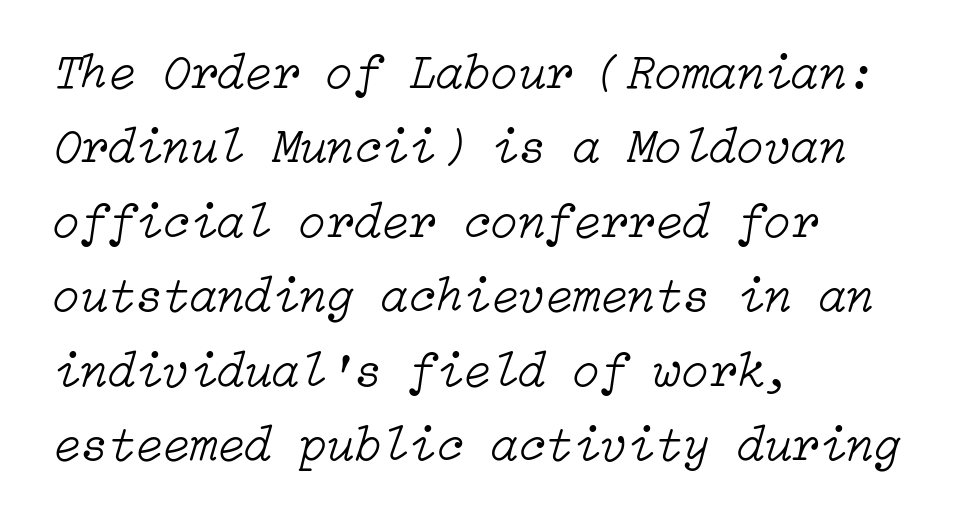
Q: Is the text bold? A: No.
Q: Is the text italic (slanted)? A: Yes, it leans right by about 15 degrees.
Q: Is the text underlined? A: No.
Q: How is the paragraph aligned? A: Left-aligned.
Q: Is the spacing between letters normal or unusually wide? A: Normal.
Q: Is the spacing between lines tight, normal or loose? A: Normal.
Q: Width (condensed, normal, or wide)? A: Normal.
Q: Stroke contrast? A: Low.
Q: x-height? A: Medium.
